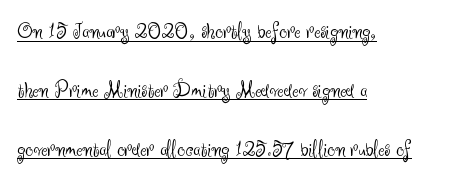
A typographer would call this underscored text. The line texture is even and compact thanks to regular tracking. These lines were composed using upright roman letters. Caption: multi-line text, flush left, ragged right.
